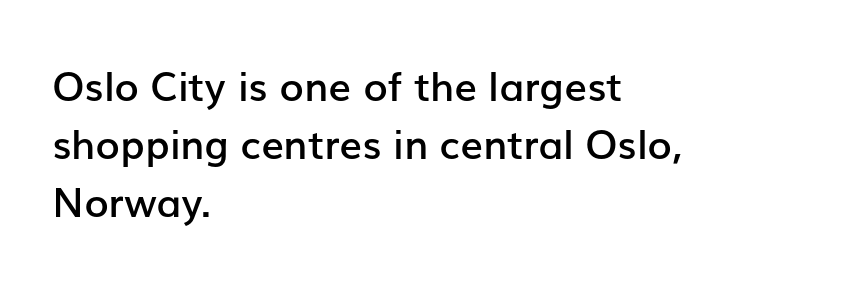
The font is running at a semibold setting, under full bold. No extra tracking has been applied to these lines. Style check: upright. Interline gaps are of average width in this sample. The face used here is proportionally spaced, like ordinary book or web type.
